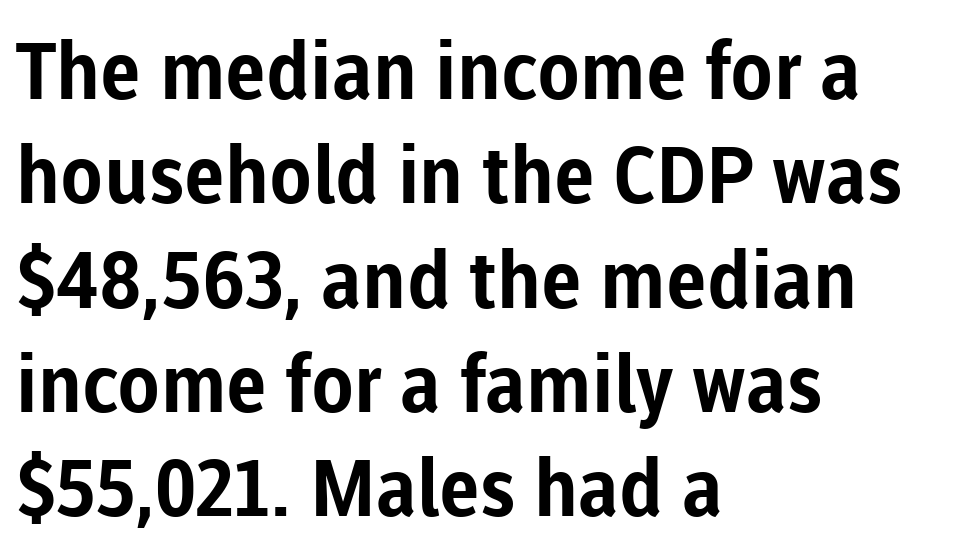
Q: Is the text bold? A: Yes.
Q: Is the text italic (slanted)? A: No, it is upright.
Q: Is the typeface a serif or a sans-serif typeface? A: Sans-serif.
Q: Is the text underlined? A: No.
Q: How is the paragraph aligned? A: Left-aligned.
Q: Is the spacing between letters normal or unusually wide? A: Normal.
Q: Is the spacing between lines tight, normal or loose? A: Normal.
Q: Width (condensed, normal, or wide)? A: Normal.
Q: Stroke contrast? A: Low.
Q: x-height? A: Medium.
Q: Monospaced? A: No.
